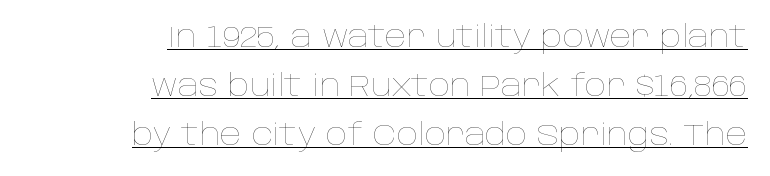
Inter-character spacing is left at the font's built-in metrics. Summary of weight: not heavy and not bold. You could not count columns in this text — the font is proportionally spaced. Descenders here cross a horizontal rule under the line. The rendering anchors every line to the right-hand side.
